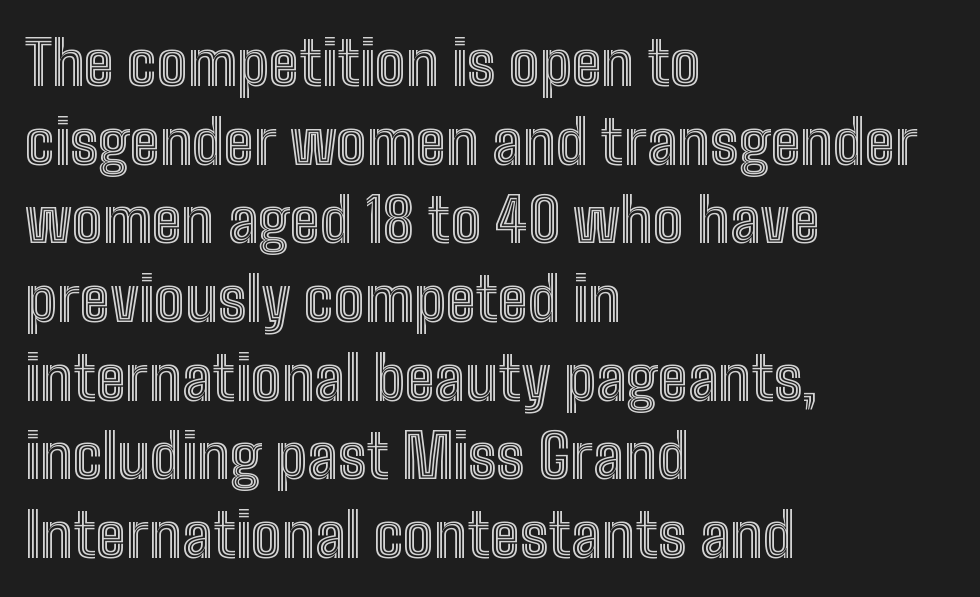
The image shows 61 px condensed type, upright; set left-aligned, normal line spacing (1.29x), normal letter spacing, not underlined; a medium x-height.
